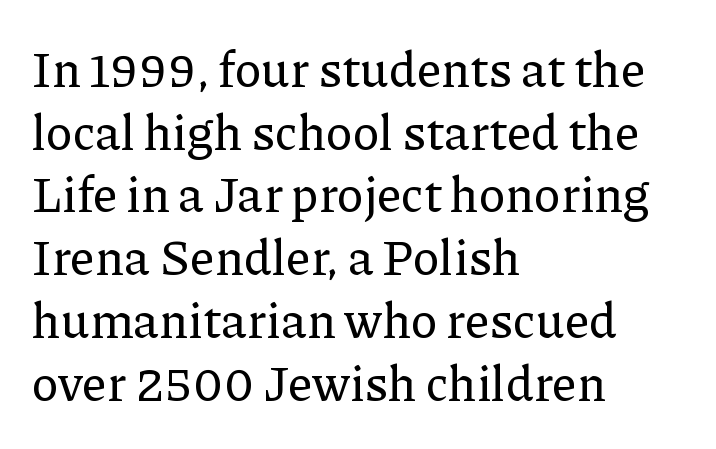
{"serif": "yes", "italic": "no", "width": "normal", "stroke_contrast": "low", "x_height": "medium", "monospaced": "no", "underline": "no", "align": "left", "line_spacing": "normal", "line_spacing_ratio": 1.28, "letter_spacing": "normal", "letter_spacing_em": 0.0, "glyph_px": 49}
